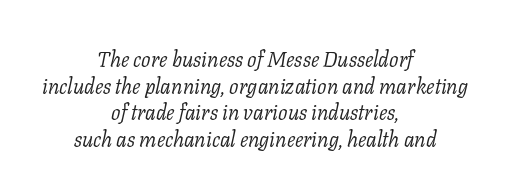
The image shows 21 px text type, italic (leaning right); set centered, normal line spacing (1.27x), normal letter spacing, not underlined.
